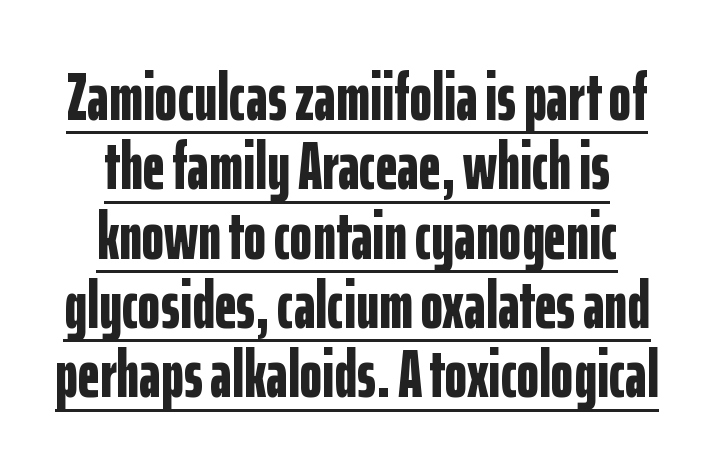
{"serif": "no", "italic": "no", "bold": "yes", "weight": "bold", "width": "condensed", "stroke_contrast": "low", "x_height": "medium", "monospaced": "no", "underline": "yes", "align": "center", "line_spacing": "tight", "line_spacing_ratio": 1.02, "letter_spacing": "normal", "letter_spacing_em": 0.0, "glyph_px": 68}
